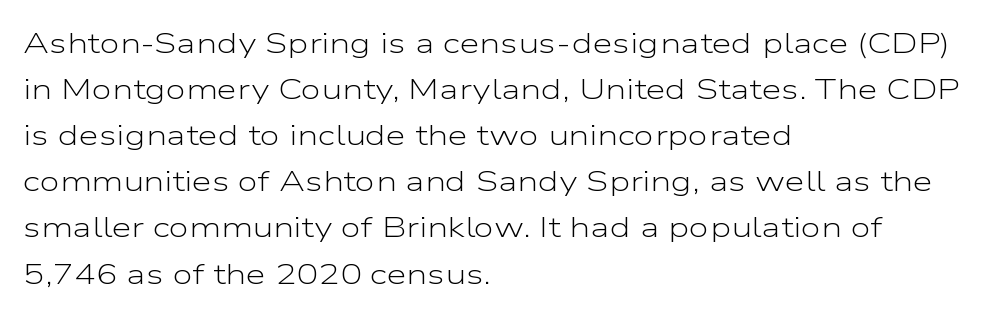
{"serif": "no", "italic": "no", "bold": "no", "weight": "light", "width": "wide", "stroke_contrast": "low", "x_height": "medium", "monospaced": "no", "underline": "no", "align": "left", "line_spacing": "normal", "line_spacing_ratio": 1.59, "letter_spacing": "normal", "letter_spacing_em": 0.0, "glyph_px": 29}
